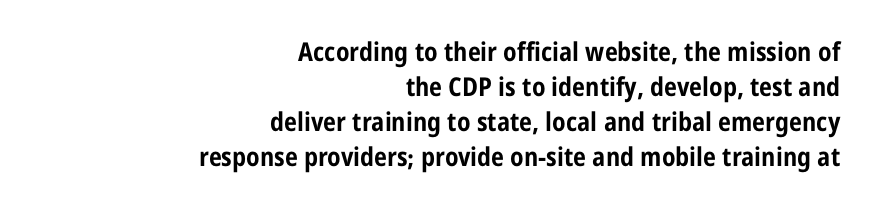
Right-aligned paragraph, ragged on the left. The glyphs have the mass of a bold cut. The lettering stays uniformly vertical, giving the passage a roman look. Spacing between characters is what you'd get straight out of the box.
